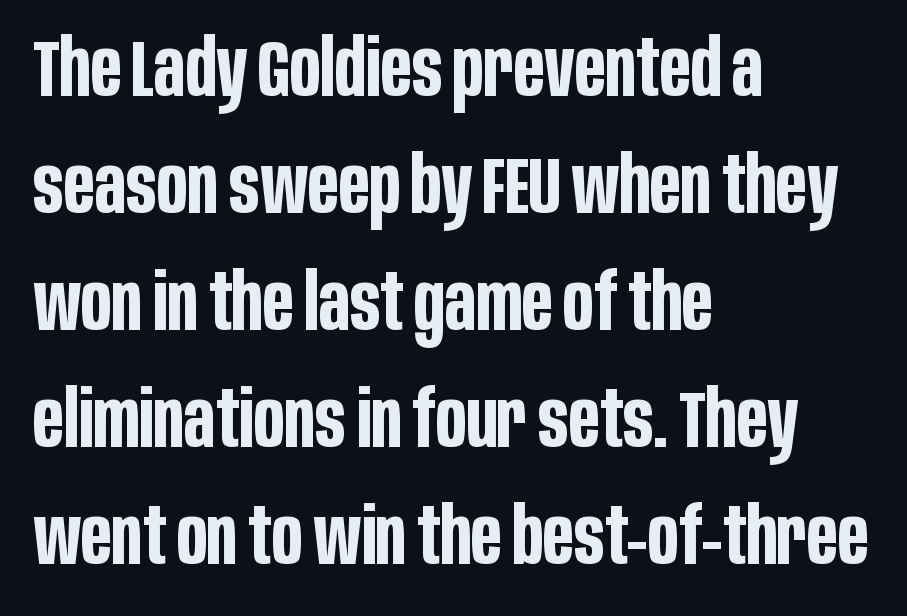
{"serif": "no", "italic": "no", "bold": "yes", "weight": "bold", "width": "condensed", "stroke_contrast": "low", "x_height": "large", "monospaced": "no", "underline": "no", "align": "left", "line_spacing": "normal", "line_spacing_ratio": 1.48, "letter_spacing": "normal", "letter_spacing_em": 0.0, "glyph_px": 79}
